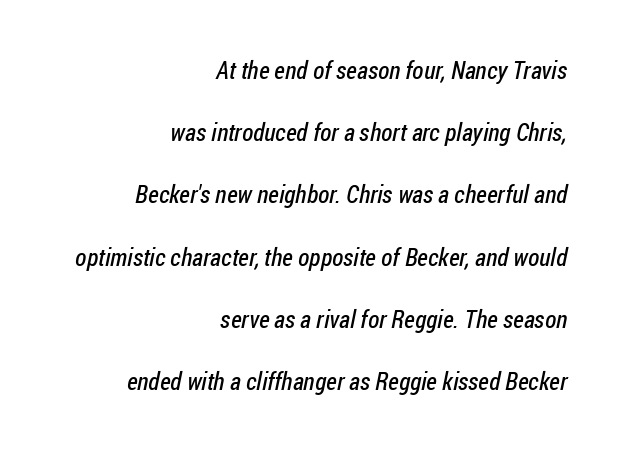
Check under the words: just untouched page. Casual observation: everything's shoved over to the right. The characters are drawn with everyday or finer stroke widths. Letter spacing: default. Compared with typical paragraphs, the rows here are farther apart.
